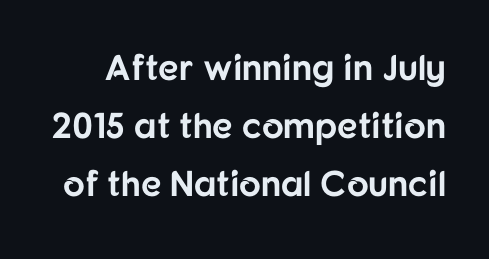
Q: Is the text bold? A: Yes.
Q: Is the text italic (slanted)? A: No, it is upright.
Q: Is the typeface a serif or a sans-serif typeface? A: Sans-serif.
Q: Is the text underlined? A: No.
Q: Is the spacing between letters normal or unusually wide? A: Normal.
Q: Is the spacing between lines tight, normal or loose? A: Normal.
Q: Width (condensed, normal, or wide)? A: Normal.
Q: Stroke contrast? A: Low.
Q: x-height? A: Medium.
Q: Monospaced? A: No.
